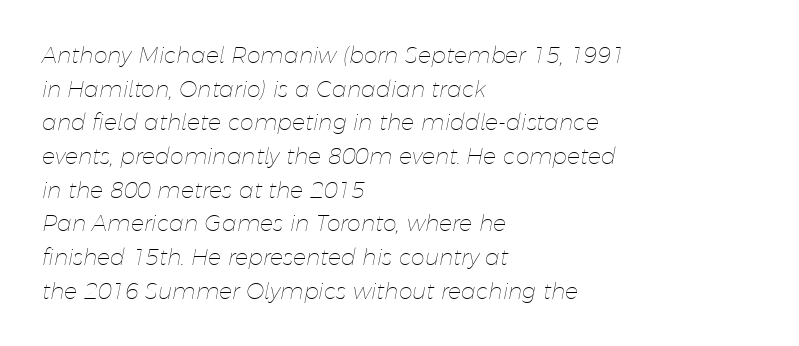
The image shows 22 px text type, italic (leaning right); set left-aligned, normal line spacing (1.53x), normal letter spacing, not underlined.
